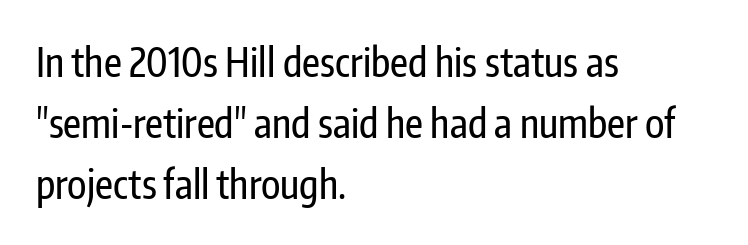
The baseline area is clear. If you drew a ruler down the left edge, every line would touch it. The line texture is even and compact thanks to regular tracking. The font family rendered here belongs to the sans-serif group. Think of a printed novel: that variable character pitch is what you see here. Does the leading feel generous? No, just average.
